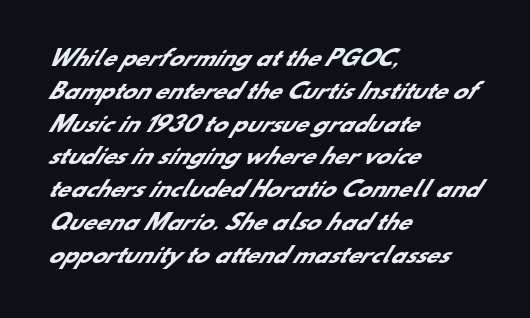
The baseline area is clear. Does extra space separate the letters? No, they use regular spacing. Evenly set lines give the paragraph a standard silhouette. These words are printed bold, with thick strokes throughout. Is the block centered? No — it sits flush against the left margin.
